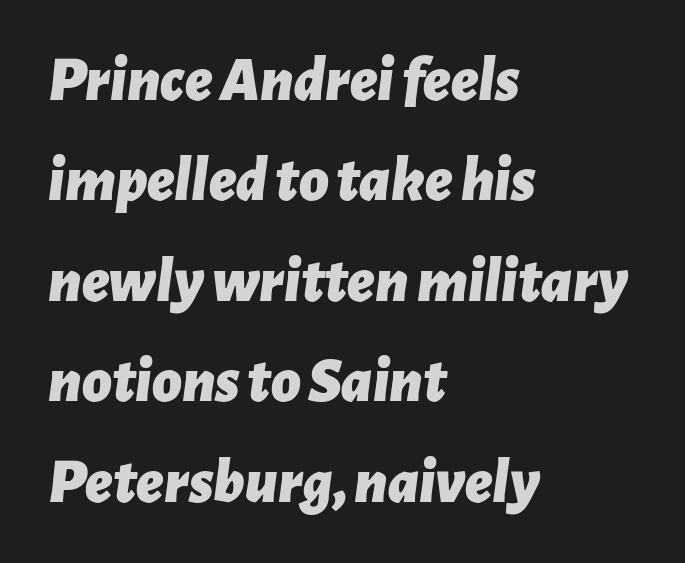
Q: Is the text bold? A: Yes.
Q: Is the text italic (slanted)? A: Yes, it leans right by about 7 degrees.
Q: Is the text underlined? A: No.
Q: How is the paragraph aligned? A: Left-aligned.
Q: Is the spacing between letters normal or unusually wide? A: Normal.
Q: Is the spacing between lines tight, normal or loose? A: Normal.
Q: Width (condensed, normal, or wide)? A: Normal.
Q: Stroke contrast? A: Low.
Q: x-height? A: Medium.
Q: Monospaced? A: No.
